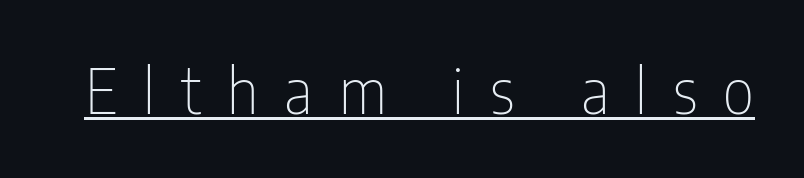
Q: Is the text bold? A: No.
Q: Is the text italic (slanted)? A: No, it is upright.
Q: Is the typeface a serif or a sans-serif typeface? A: Sans-serif.
Q: Is the text underlined? A: Yes.
Q: Is the spacing between letters normal or unusually wide? A: Unusually wide.
Q: Width (condensed, normal, or wide)? A: Condensed.
Q: Stroke contrast? A: Low.
Q: x-height? A: Medium.
Q: Monospaced? A: No.
